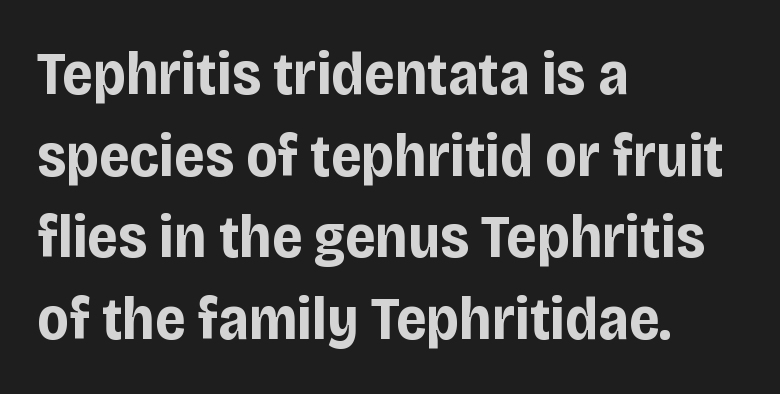
{"serif": "no", "italic": "no", "bold": "yes", "weight": "bold", "width": "condensed", "stroke_contrast": "low", "x_height": "large", "monospaced": "no", "underline": "no", "align": "left", "line_spacing": "normal", "line_spacing_ratio": 1.34, "letter_spacing": "normal", "letter_spacing_em": 0.0, "glyph_px": 61}
